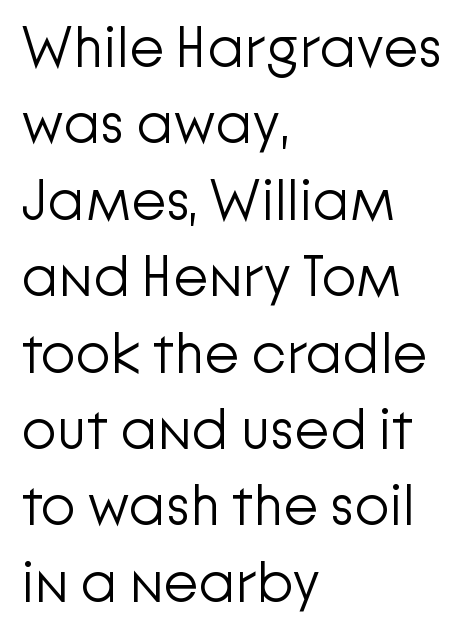
The image shows 57 px light sans-serif type, upright; set left-aligned, normal line spacing (1.34x), normal letter spacing, not underlined; low stroke contrast and a medium x-height.
